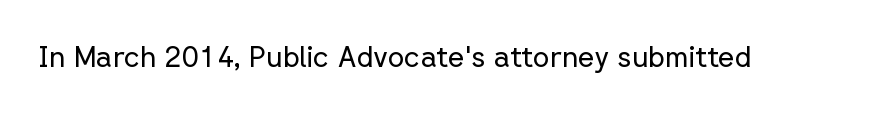
{"serif": "no", "italic": "no", "bold": "no", "weight": "regular", "width": "normal", "stroke_contrast": "low", "x_height": "medium", "monospaced": "no", "underline": "no", "letter_spacing": "normal", "letter_spacing_em": 0.0, "glyph_px": 29}
